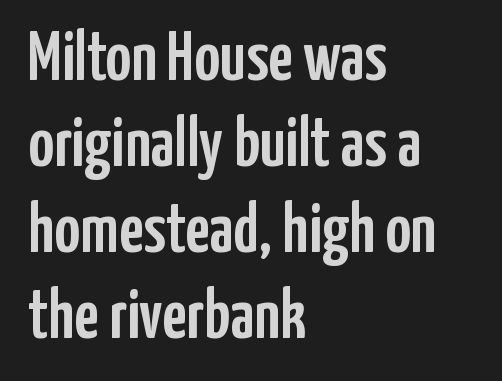
{"serif": "no", "italic": "no", "width": "condensed", "stroke_contrast": "low", "x_height": "medium", "monospaced": "no", "underline": "no", "align": "left", "line_spacing_ratio": 1.23, "letter_spacing": "normal", "letter_spacing_em": 0.0, "glyph_px": 70}
